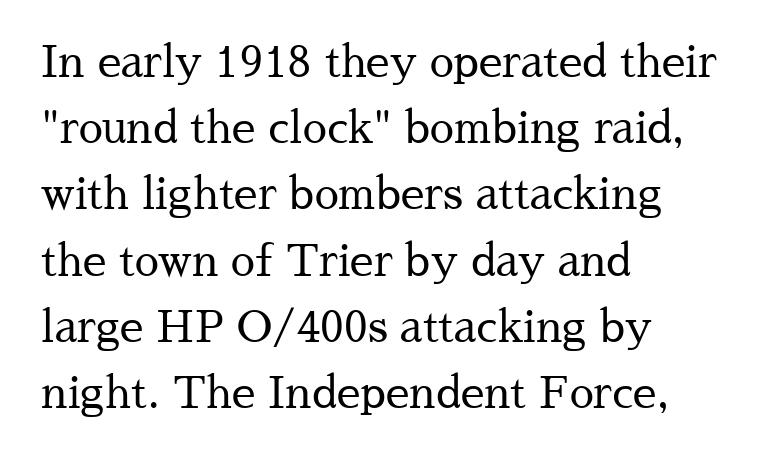
The image shows 43 px regular-weight serif type, upright; set left-aligned, normal line spacing (1.54x), normal letter spacing, not underlined; medium stroke contrast and a medium x-height.
